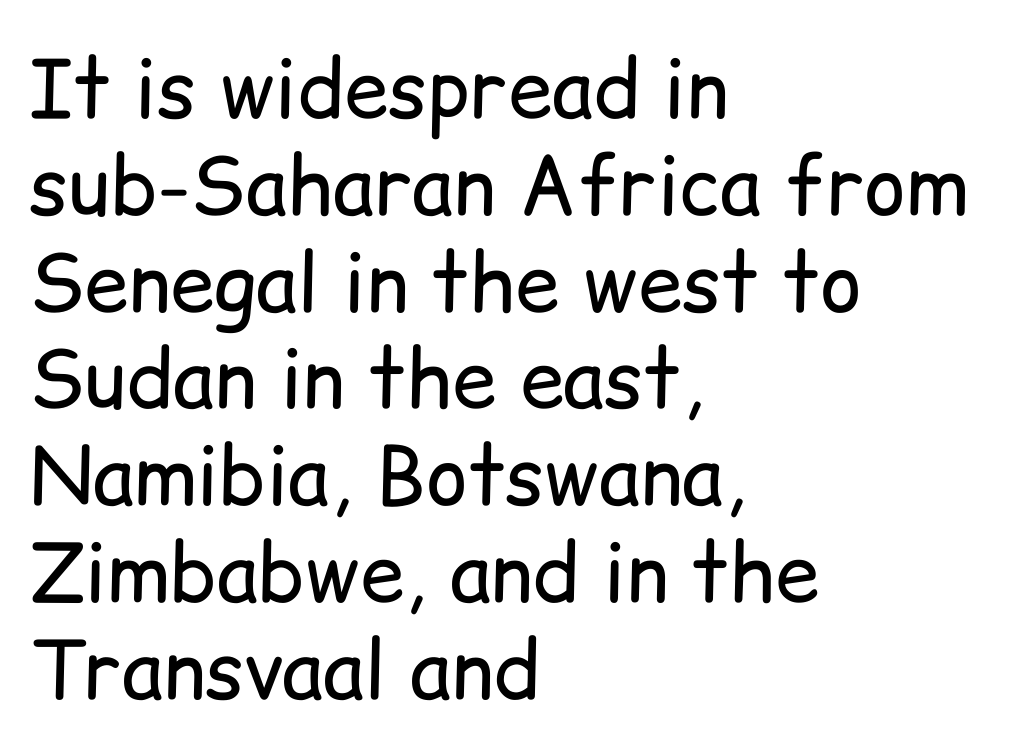
Q: Is the text bold? A: No.
Q: Is the text italic (slanted)? A: No, it is upright.
Q: Is the typeface a serif or a sans-serif typeface? A: Sans-serif.
Q: Is the text underlined? A: No.
Q: How is the paragraph aligned? A: Left-aligned.
Q: Is the spacing between letters normal or unusually wide? A: Normal.
Q: Width (condensed, normal, or wide)? A: Normal.
Q: Stroke contrast? A: Low.
Q: x-height? A: Medium.
Q: Monospaced? A: No.
